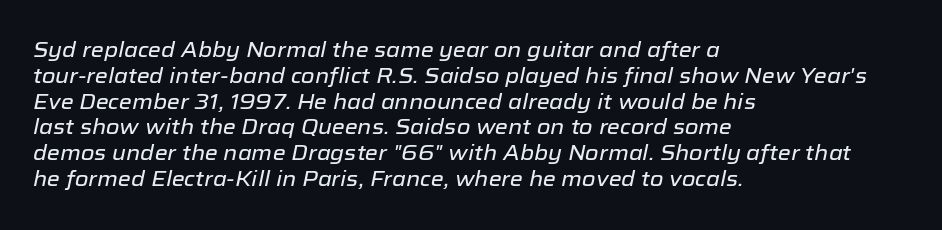
The image shows 21 px text type, italic (leaning right); set left-aligned, line spacing 1.23x, normal letter spacing, not underlined.
